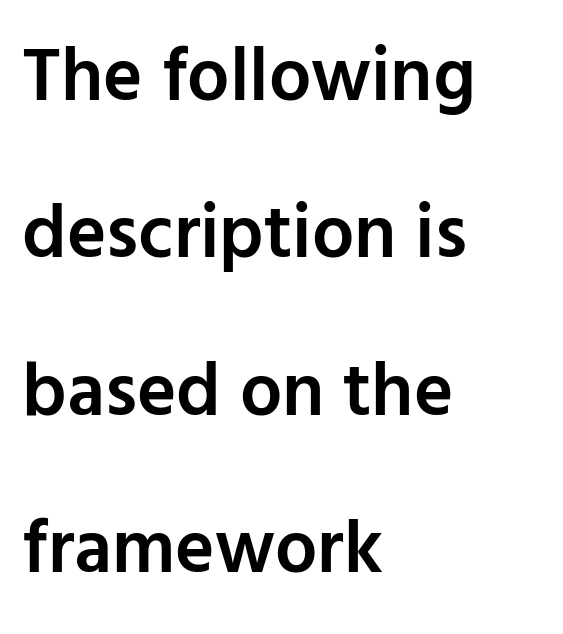
The passage shown is typed in a proportional face where columns would drift. Quick note: underline off. The horizontal fit of the characters is conventional and even. The designer dialed line spacing up above the default.
